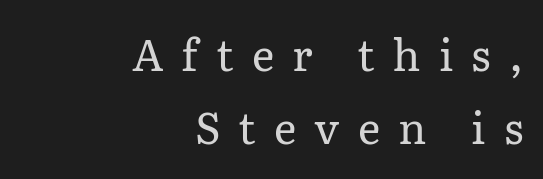
Between one letter and the next there's a generous, obvious gap. Character widths vary here, with narrow letters taking less room than wide ones. The letterforms sit at book weight or below. Posture: straight, roman, zero tilt. Notice how descenders clear the ascenders below comfortably — that's standard leading.
